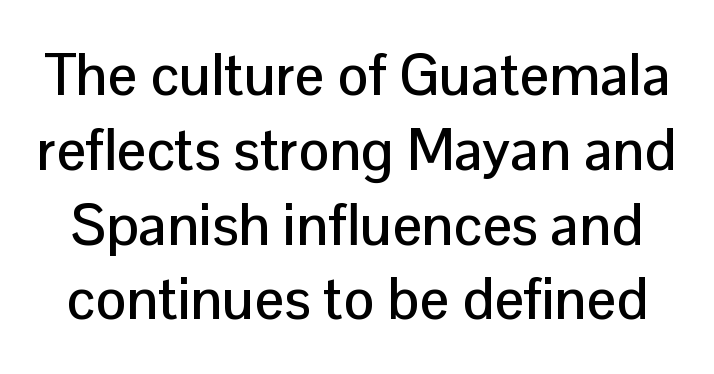
The image shows 58 px sans-serif type, upright; set normal line spacing (1.29x), normal letter spacing, not underlined; low stroke contrast and a medium x-height.
